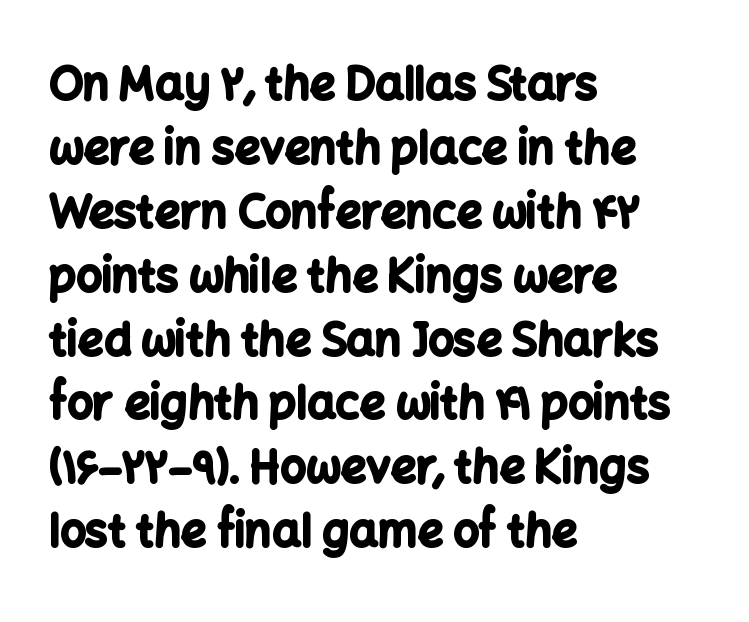
{"serif": "no", "italic": "no", "bold": "yes", "weight": "bold", "width": "normal", "stroke_contrast": "low", "x_height": "medium", "monospaced": "no", "underline": "no", "align": "left", "line_spacing": "normal", "line_spacing_ratio": 1.42, "letter_spacing": "normal", "letter_spacing_em": 0.0, "glyph_px": 45}
